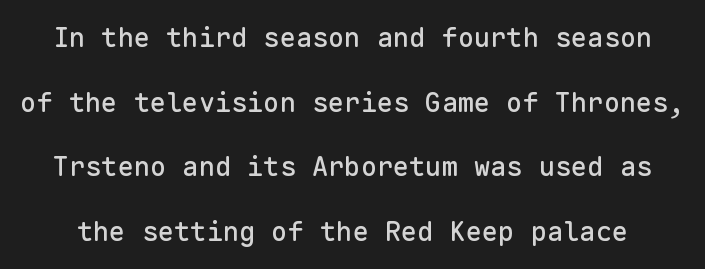
{"italic": "no", "underline": "no", "line_spacing": "loose", "line_spacing_ratio": 2.39, "letter_spacing": "normal", "letter_spacing_em": 0.0, "glyph_px": 27}
